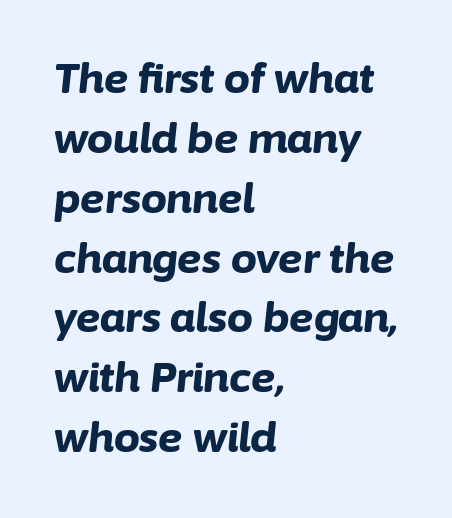
The image shows 41 px bold type, italic (leaning right); set left-aligned, normal line spacing (1.46x), normal letter spacing, not underlined; low stroke contrast and a medium x-height.
